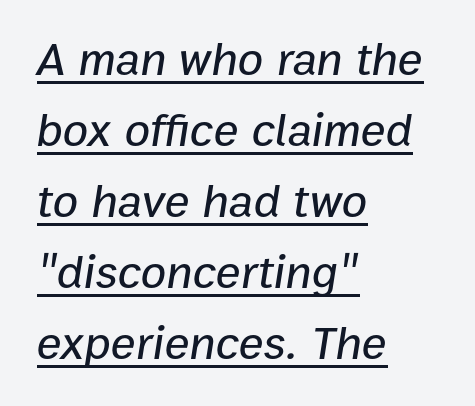
Slanted lettering throughout. Short and long lines alike share a common starting point at left. Inter-character spacing is left at the font's built-in metrics. Looks like regular typesetting: each glyph gets only the width it needs. The rendering uses a moderate line-height, typical for paragraphs. The words here are underlined.
